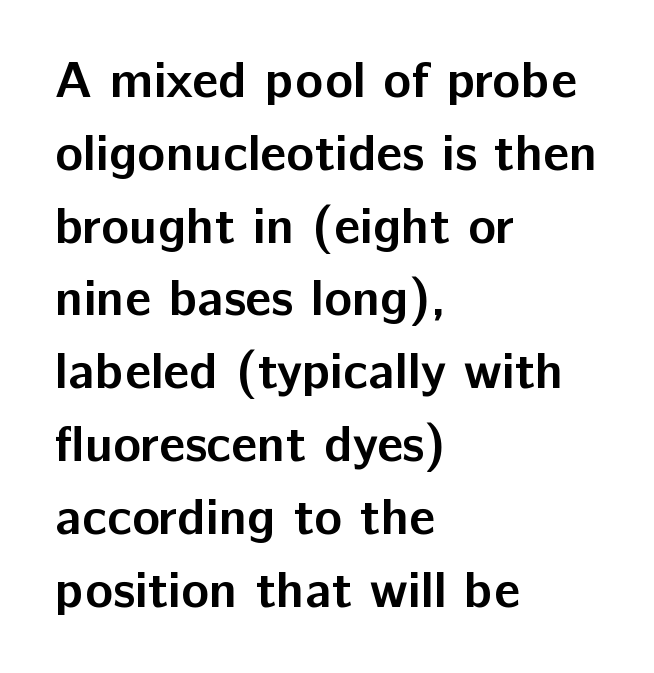
The image shows 52 px semibold sans-serif type, upright; set left-aligned, normal line spacing (1.4x), normal letter spacing, not underlined; low stroke contrast and a medium x-height.
